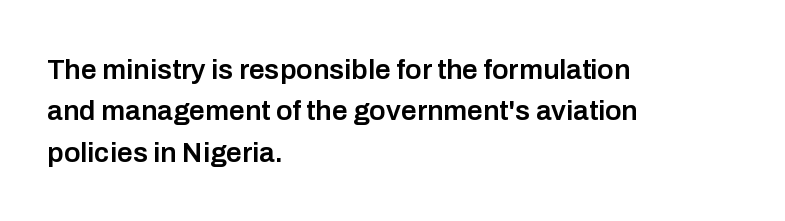
You could call the tracking neutral — neither tight nor loose. The strokes are fattened partway — semibold, not bold. Serifs: no, the terminals of the letterforms are clean. The words here are not underlined. Every row of glyphs begins at an identical x-position on the left.
